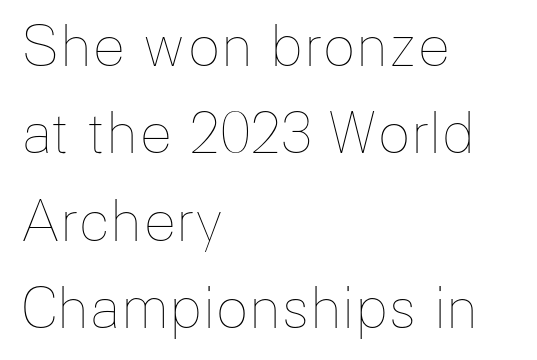
Q: Is the text bold? A: No.
Q: Is the text italic (slanted)? A: No, it is upright.
Q: Is the text underlined? A: No.
Q: How is the paragraph aligned? A: Left-aligned.
Q: Is the spacing between letters normal or unusually wide? A: Normal.
Q: Is the spacing between lines tight, normal or loose? A: Normal.
Q: Width (condensed, normal, or wide)? A: Normal.
Q: Stroke contrast? A: Low.
Q: x-height? A: Medium.
Q: Monospaced? A: No.
